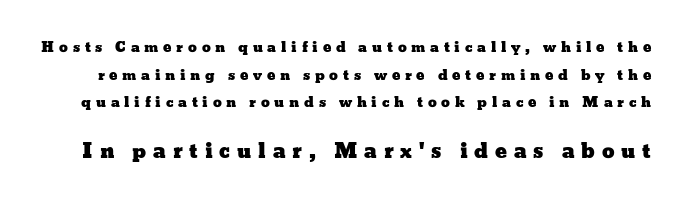
Honestly, there is no underline to notice here at all. Between these two stacked blocks, the lower one wins on size. Glyph-to-glyph distance is far greater than everyday printed text. The vertical gap from one line to the next is large. Ascenders rise straight up at ninety degrees.
